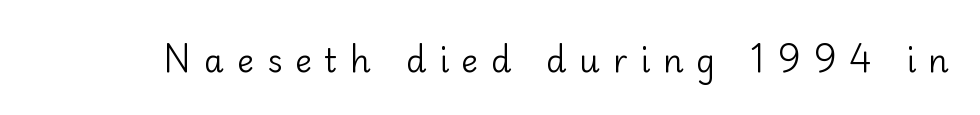
The image shows 32 px regular-weight sans-serif type, upright; set unusually wide letter spacing (+0.4 em), not underlined; low stroke contrast and a small x-height.
